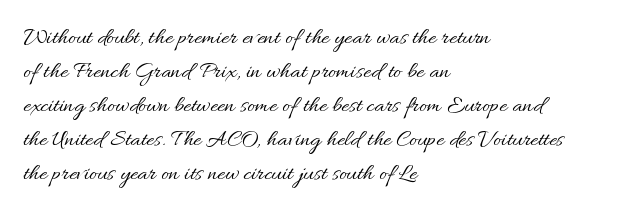
{"bold": "no", "underline": "no", "align": "left", "line_spacing": "normal", "line_spacing_ratio": 1.42, "letter_spacing": "normal", "letter_spacing_em": 0.0, "glyph_px": 24}
